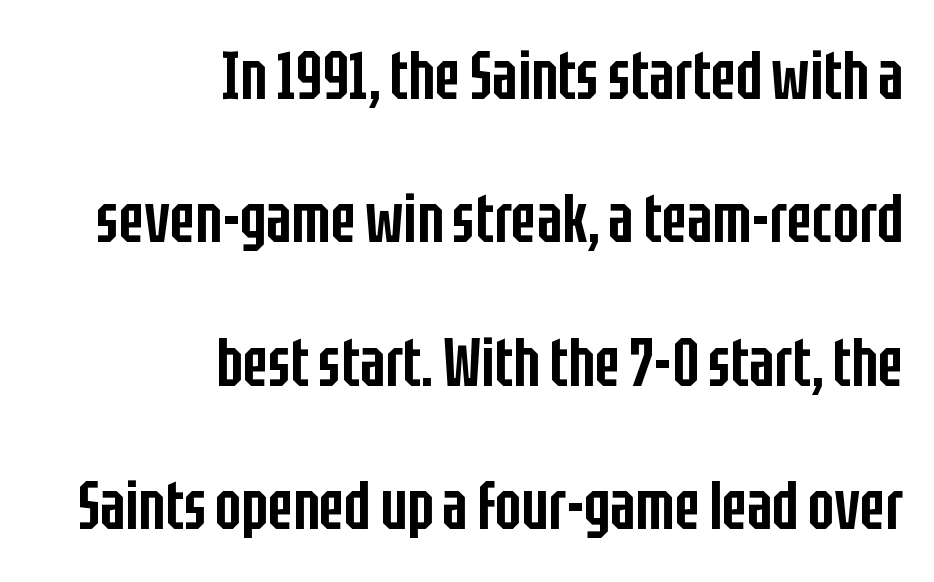
Check where the strokes stop: nothing finishes them off — pure sans. You could fit nearly another row in the gap between these rows. Inter-character spacing is left at the font's built-in metrics. Right-aligned paragraph, ragged on the left.
